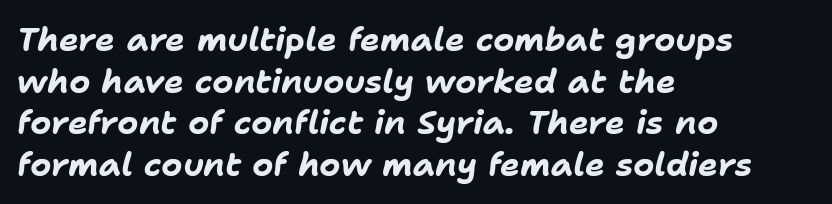
The image shows 33 px bold type, italic (leaning right); set left-aligned, normal line spacing (1.26x), normal letter spacing, not underlined; low stroke contrast and a medium x-height.
